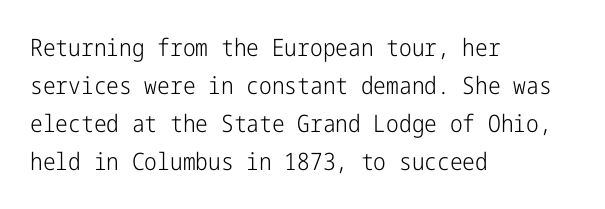
Q: Is the text bold? A: No.
Q: Is the text italic (slanted)? A: No, it is upright.
Q: Is the text underlined? A: No.
Q: How is the paragraph aligned? A: Left-aligned.
Q: Is the spacing between letters normal or unusually wide? A: Normal.
Q: Is the spacing between lines tight, normal or loose? A: Normal.
